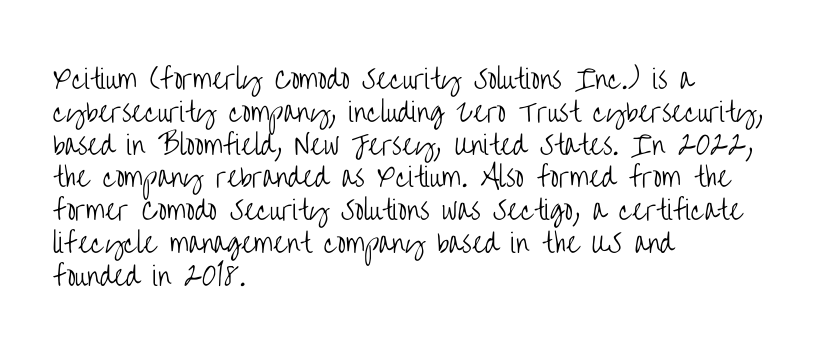
Q: Is the text bold? A: No.
Q: Is the text italic (slanted)? A: No, it is upright.
Q: Is the text underlined? A: No.
Q: How is the paragraph aligned? A: Left-aligned.
Q: Is the spacing between letters normal or unusually wide? A: Normal.
Q: Is the spacing between lines tight, normal or loose? A: Normal.
